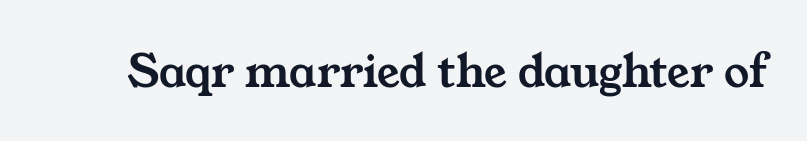
{"serif": "yes", "width": "wide", "stroke_contrast": "medium", "x_height": "medium", "monospaced": "no", "underline": "no", "letter_spacing": "normal", "letter_spacing_em": 0.0, "glyph_px": 50}
